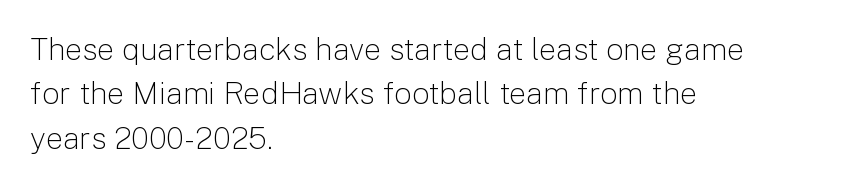
Q: Is the text bold? A: No.
Q: Is the text italic (slanted)? A: No, it is upright.
Q: Is the typeface a serif or a sans-serif typeface? A: Sans-serif.
Q: Is the text underlined? A: No.
Q: How is the paragraph aligned? A: Left-aligned.
Q: Is the spacing between letters normal or unusually wide? A: Normal.
Q: Is the spacing between lines tight, normal or loose? A: Normal.
Q: Width (condensed, normal, or wide)? A: Normal.
Q: Stroke contrast? A: Low.
Q: x-height? A: Medium.
Q: Monospaced? A: No.
